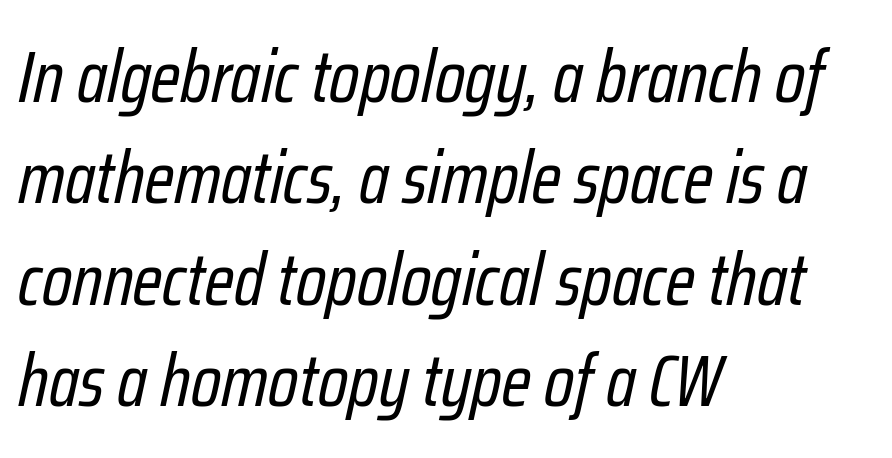
The image shows 74 px regular-weight, condensed type, italic (leaning right); set left-aligned, normal line spacing (1.37x), normal letter spacing, not underlined; low stroke contrast and a medium x-height.
